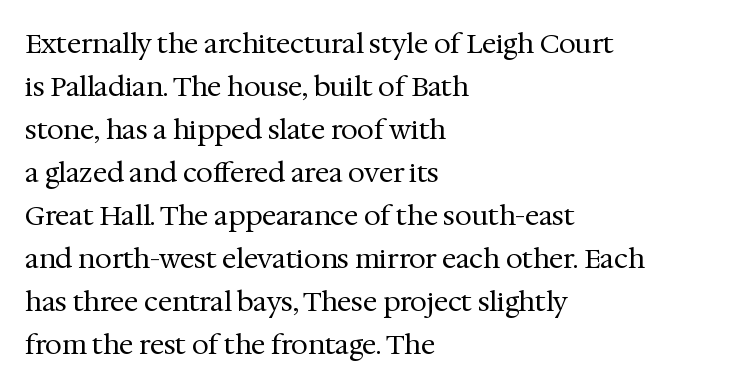
Line beginnings align vertically; line endings do not. Quick note: not italic, upright. No chunkiness to these letters — they're not bold. Default kerning and tracking; the words read as compact shapes.
